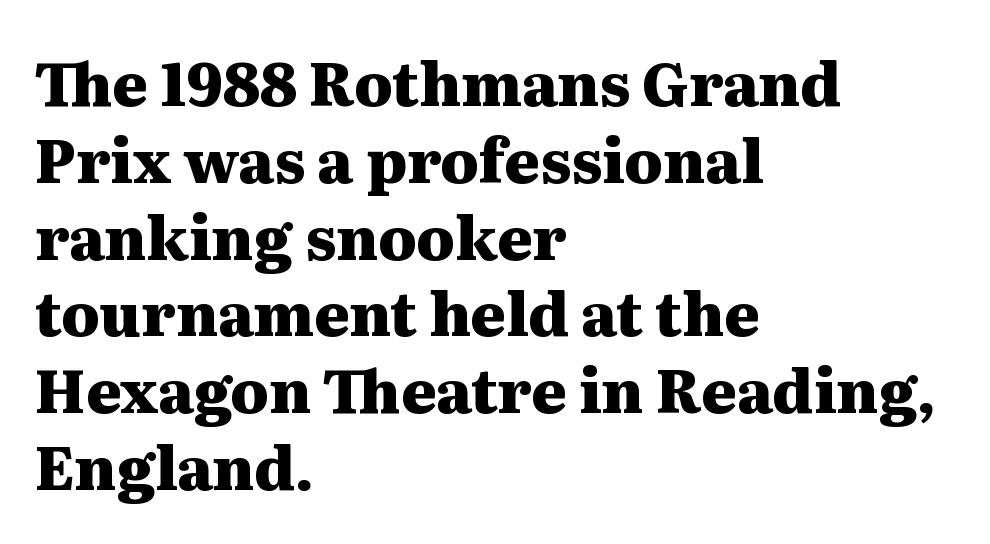
{"serif": "yes", "italic": "no", "bold": "yes", "weight": "heavy", "width": "wide", "stroke_contrast": "medium", "x_height": "medium", "monospaced": "no", "underline": "no", "align": "left", "line_spacing": "normal", "line_spacing_ratio": 1.28, "letter_spacing": "normal", "letter_spacing_em": 0.0, "glyph_px": 60}
